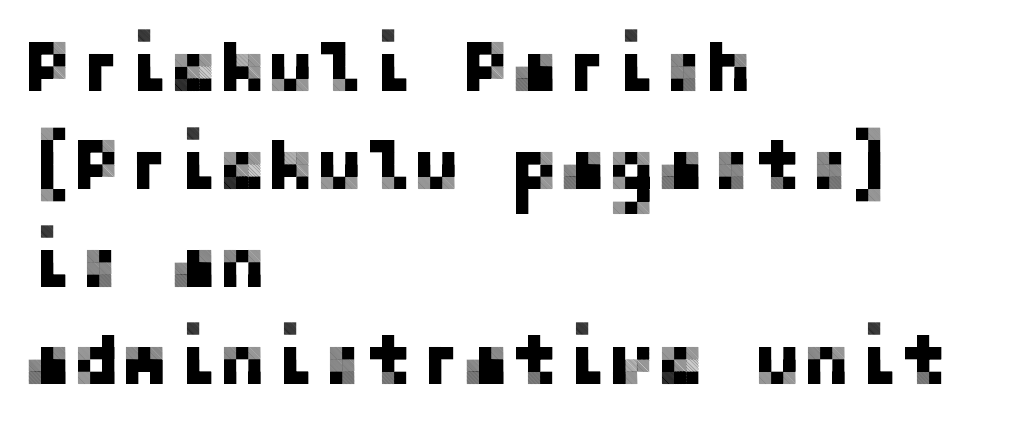
The image shows 73 px sans-serif type, upright; set left-aligned, normal line spacing (1.34x), normal letter spacing, not underlined; low stroke contrast and a medium x-height.
